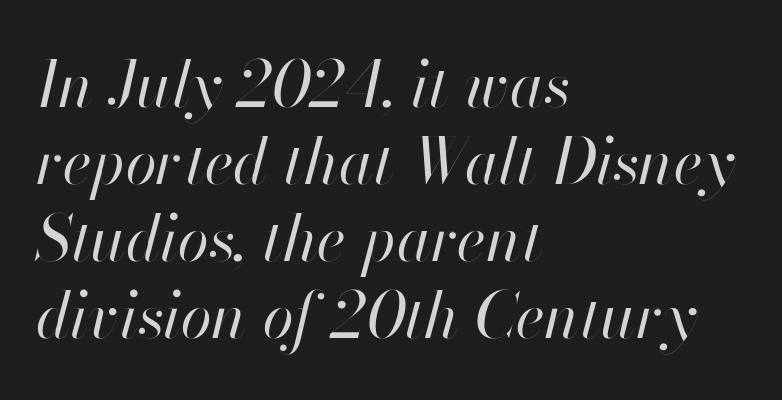
The image shows 63 px regular-weight type, italic (leaning right); set left-aligned, line spacing 1.22x, normal letter spacing, not underlined; high stroke contrast and a small x-height.
